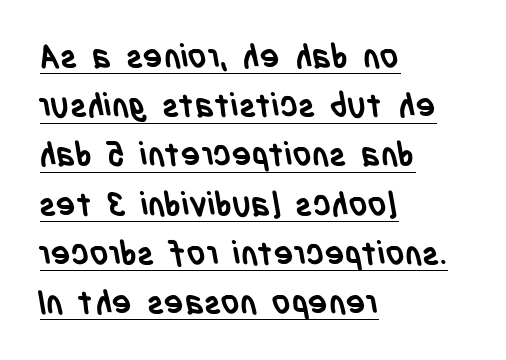
The image shows 33 px semibold, condensed sans-serif type; set left-aligned, normal line spacing (1.49x), normal letter spacing, underlined; low stroke contrast and a large x-height.
